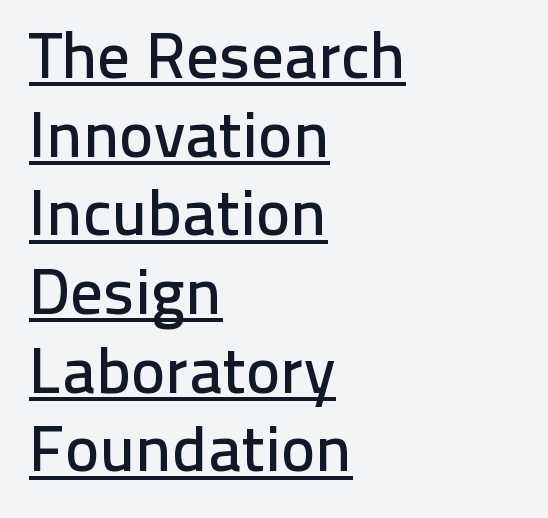
Compared with a centered layout, this one pins lines to the left instead. How are the letters spaced? Ordinarily, with no added tracking. The rendered words wear a rule along their underside. It's the straight-up-and-down kind of type. The designer went with a sans here, leaving each stem footless. Proportional: the letters do not fall into vertical columns.
